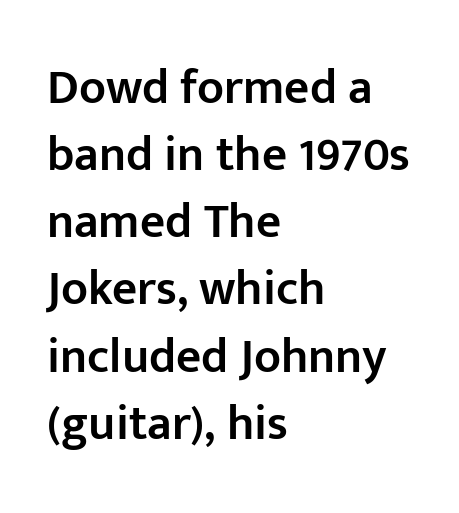
Q: Is the text bold? A: Semi-bold.
Q: Is the text italic (slanted)? A: No, it is upright.
Q: Is the typeface a serif or a sans-serif typeface? A: Sans-serif.
Q: Is the text underlined? A: No.
Q: How is the paragraph aligned? A: Left-aligned.
Q: Is the spacing between letters normal or unusually wide? A: Normal.
Q: Is the spacing between lines tight, normal or loose? A: Normal.
Q: Width (condensed, normal, or wide)? A: Normal.
Q: Stroke contrast? A: Low.
Q: x-height? A: Medium.
Q: Monospaced? A: No.
